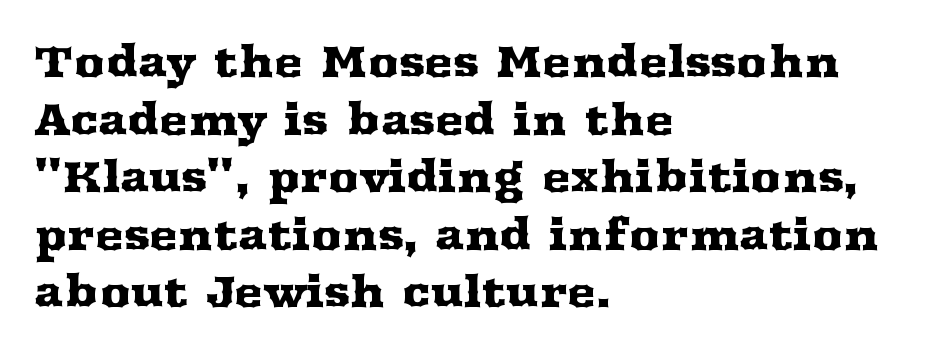
Q: Is the text italic (slanted)? A: No, it is upright.
Q: Is the typeface a serif or a sans-serif typeface? A: Serif.
Q: Is the text underlined? A: No.
Q: How is the paragraph aligned? A: Left-aligned.
Q: Is the spacing between letters normal or unusually wide? A: Normal.
Q: Is the spacing between lines tight, normal or loose? A: Normal.
Q: Width (condensed, normal, or wide)? A: Wide.
Q: Stroke contrast? A: Medium.
Q: x-height? A: Medium.
Q: Monospaced? A: No.
